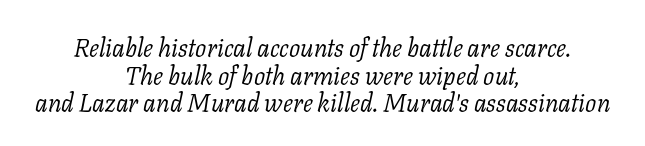
{"italic": "yes", "lean": "right", "slant_degrees": 11, "bold": "no", "underline": "no", "align": "center", "line_spacing": "tight", "line_spacing_ratio": 1.11, "letter_spacing": "normal", "letter_spacing_em": 0.0, "glyph_px": 25}
